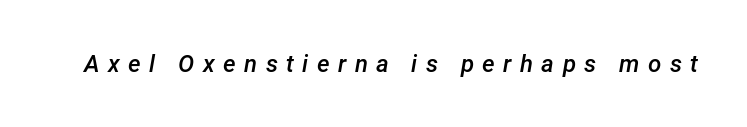
Q: Is the text bold? A: Semi-bold.
Q: Is the text italic (slanted)? A: Yes, it leans right by about 12 degrees.
Q: Is the text underlined? A: No.
Q: Is the spacing between letters normal or unusually wide? A: Unusually wide.
